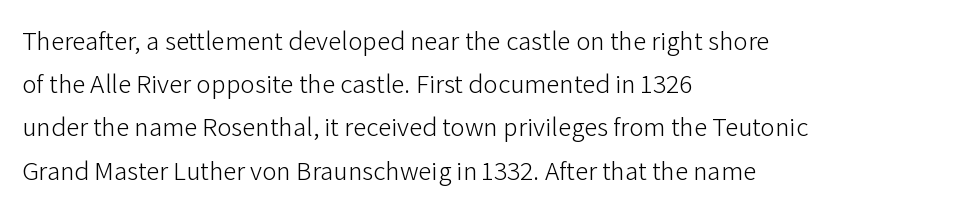
The image shows 27 px text type, upright; set left-aligned, normal line spacing (1.6x), normal letter spacing, not underlined.
